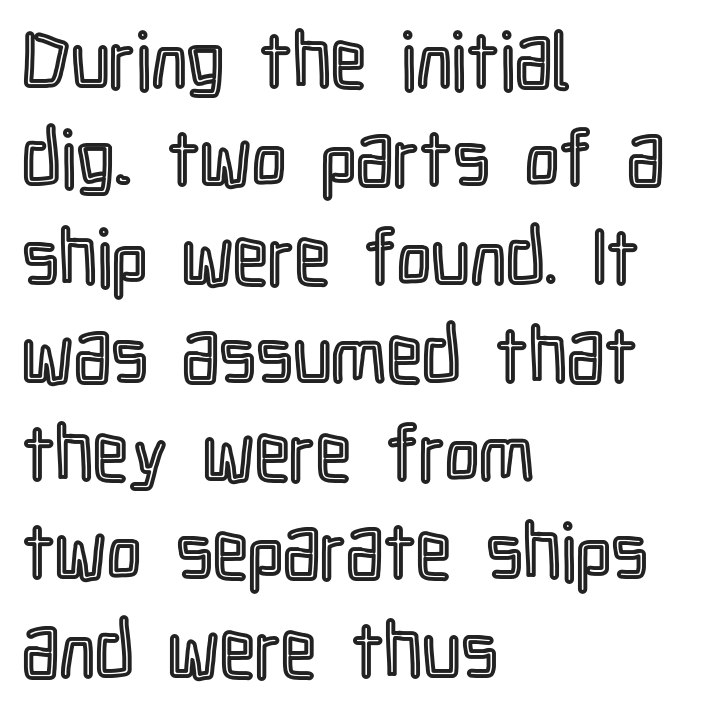
Vertical spacing — default. Has an underline been added? It has not. This is roman type, the default non-slanted kind. Each letter keeps its own natural width here, so spacing adapts to shape. Line beginnings align vertically; line endings do not. Glyph-to-glyph distance matches everyday printed text.
